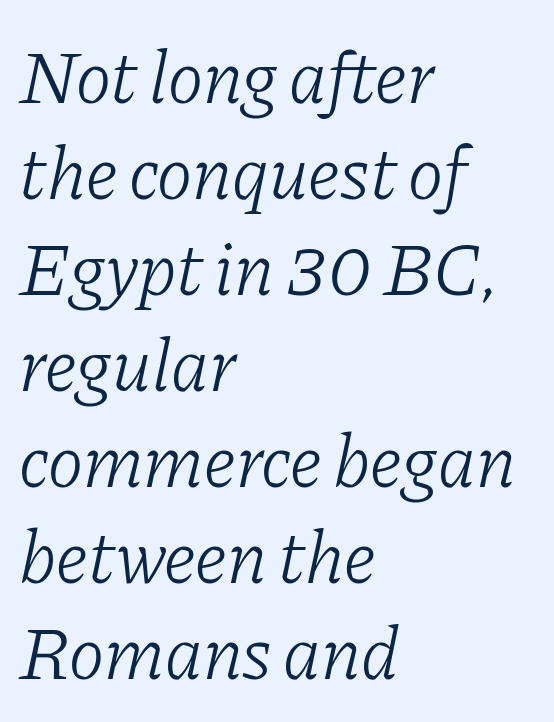
Q: Is the text bold? A: No.
Q: Is the text italic (slanted)? A: Yes, it leans right by about 11 degrees.
Q: Is the typeface a serif or a sans-serif typeface? A: Serif.
Q: Is the text underlined? A: No.
Q: How is the paragraph aligned? A: Left-aligned.
Q: Is the spacing between letters normal or unusually wide? A: Normal.
Q: Is the spacing between lines tight, normal or loose? A: Normal.
Q: Width (condensed, normal, or wide)? A: Normal.
Q: Stroke contrast? A: Low.
Q: x-height? A: Medium.
Q: Monospaced? A: No.
